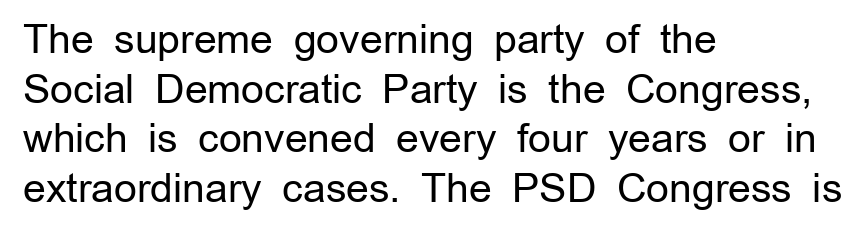
{"serif": "no", "italic": "no", "bold": "no", "weight": "regular", "width": "normal", "stroke_contrast": "low", "x_height": "medium", "monospaced": "no", "underline": "no", "align": "left", "line_spacing_ratio": 1.24, "letter_spacing": "normal", "letter_spacing_em": 0.0, "glyph_px": 40}
